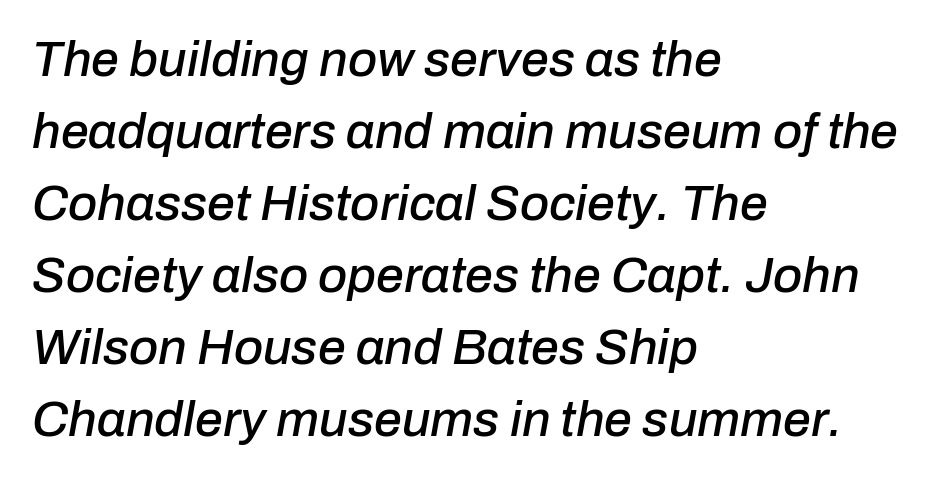
{"italic": "yes", "lean": "right", "slant_degrees": 10, "width": "normal", "stroke_contrast": "low", "x_height": "medium", "monospaced": "no", "underline": "no", "align": "left", "line_spacing": "normal", "line_spacing_ratio": 1.44, "letter_spacing": "normal", "letter_spacing_em": 0.0, "glyph_px": 50}
